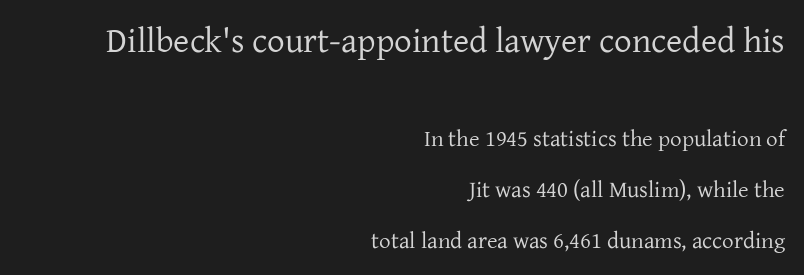
Q: Is the text bold? A: No.
Q: Is the text italic (slanted)? A: No, it is upright.
Q: Is the typeface a serif or a sans-serif typeface? A: Serif.
Q: Is the text underlined? A: No.
Q: How is the paragraph aligned? A: Right-aligned.
Q: Is the spacing between letters normal or unusually wide? A: Normal.
Q: Is the spacing between lines tight, normal or loose? A: Loose.
Q: Which block of text is set in a larger size, the first (top) or the second (bottom)? A: The first (top) one.
Q: Width (condensed, normal, or wide)? A: Normal.
Q: Stroke contrast? A: Low.
Q: x-height? A: Medium.
Q: Monospaced? A: No.
